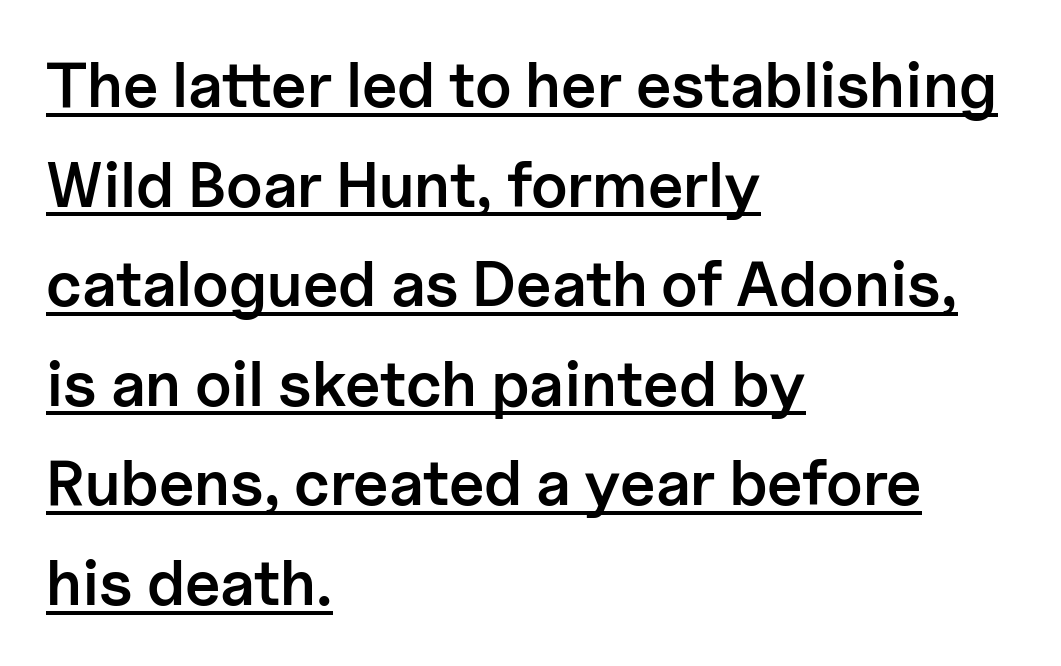
Q: Is the text bold? A: Semi-bold.
Q: Is the text italic (slanted)? A: No, it is upright.
Q: Is the typeface a serif or a sans-serif typeface? A: Sans-serif.
Q: Is the text underlined? A: Yes.
Q: How is the paragraph aligned? A: Left-aligned.
Q: Is the spacing between letters normal or unusually wide? A: Normal.
Q: Is the spacing between lines tight, normal or loose? A: Normal.
Q: Width (condensed, normal, or wide)? A: Normal.
Q: Stroke contrast? A: Low.
Q: x-height? A: Medium.
Q: Monospaced? A: No.
